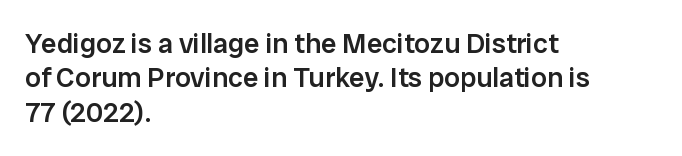
{"serif": "no", "italic": "no", "bold": "semi", "weight": "semibold", "width": "normal", "stroke_contrast": "low", "x_height": "medium", "monospaced": "no", "underline": "no", "align": "left", "line_spacing_ratio": 1.23, "letter_spacing": "normal", "letter_spacing_em": 0.0, "glyph_px": 28}
